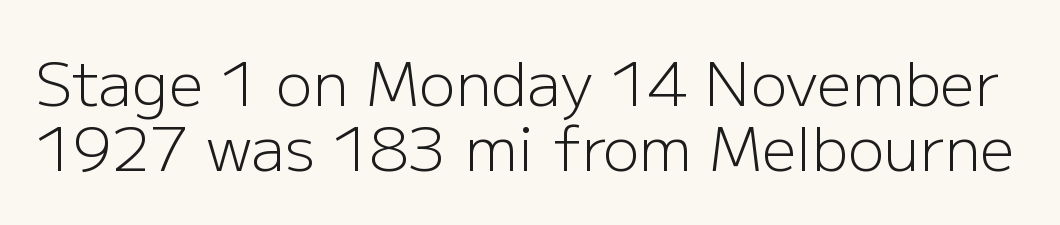
Characters remain perfectly vertical along every line. The zone under the glyphs is completely vacant. A sans-serif font was chosen for this passage. Each new line begins almost immediately beneath the previous one. Short note: letters normally spaced. Is the stroke heavy? The answer is a plain regular-or-lighter.
